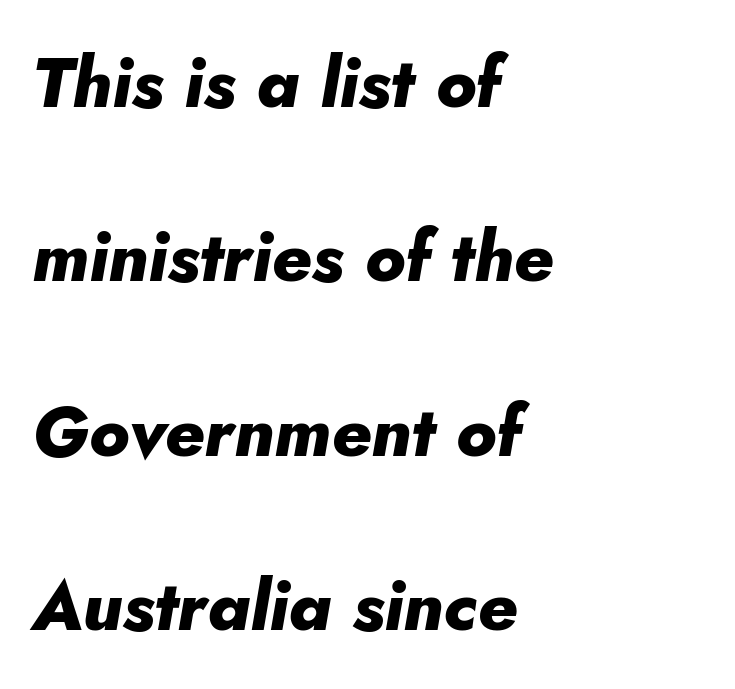
{"italic": "yes", "lean": "right", "slant_degrees": 10, "bold": "yes", "weight": "heavy", "width": "normal", "stroke_contrast": "low", "x_height": "small", "monospaced": "no", "underline": "no", "align": "left", "line_spacing": "loose", "line_spacing_ratio": 2.49, "letter_spacing": "normal", "letter_spacing_em": 0.0, "glyph_px": 70}
